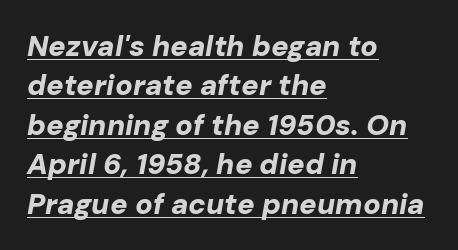
{"italic": "yes", "lean": "right", "slant_degrees": 10, "bold": "yes", "weight": "bold", "width": "normal", "stroke_contrast": "low", "x_height": "medium", "monospaced": "no", "underline": "yes", "align": "left", "line_spacing": "normal", "line_spacing_ratio": 1.36, "letter_spacing": "normal", "letter_spacing_em": 0.0, "glyph_px": 29}
